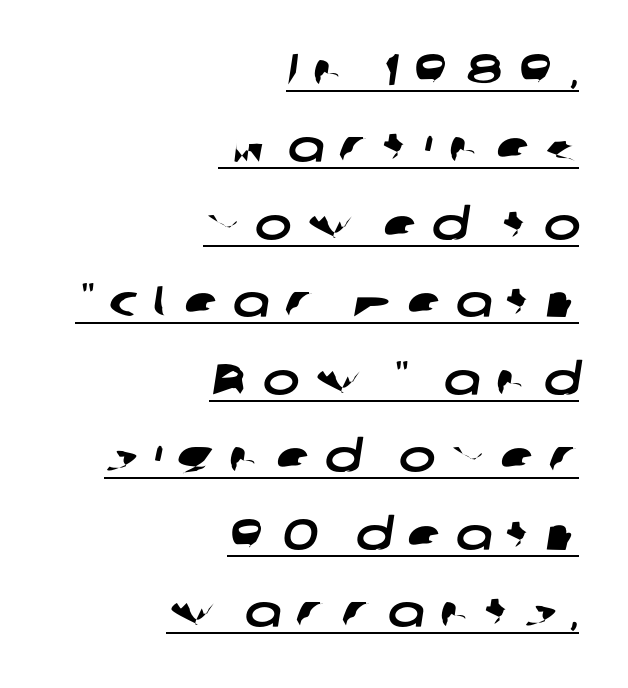
The image shows 44 px wide sans-serif type; set right-aligned, line spacing 1.76x, unusually wide letter spacing (+0.34 em), underlined; low stroke contrast and a medium x-height.
